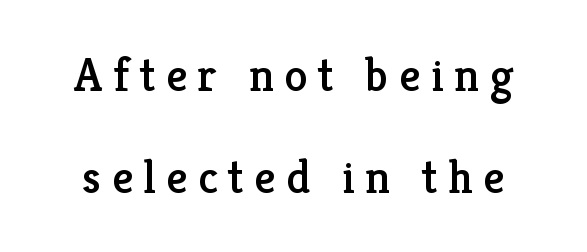
Small tapered or slab feet sit at the stroke ends, so this counts as serif. The type sits square on the baseline with zero lean. The vertical gap from one line to the next is large. The letterforms stand isolated, each surrounded by extra space. Character widths vary here, with narrow letters taking less room than wide ones.
